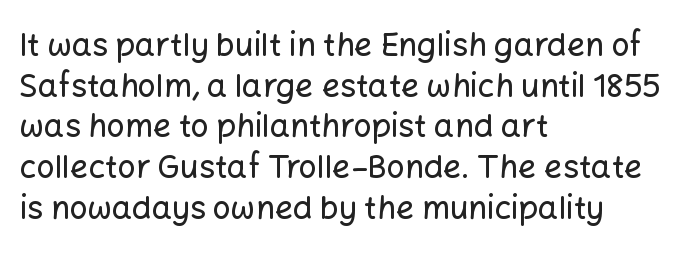
The image shows 32 px sans-serif type, upright; set left-aligned, normal line spacing (1.27x), normal letter spacing, not underlined; low stroke contrast and a medium x-height.
